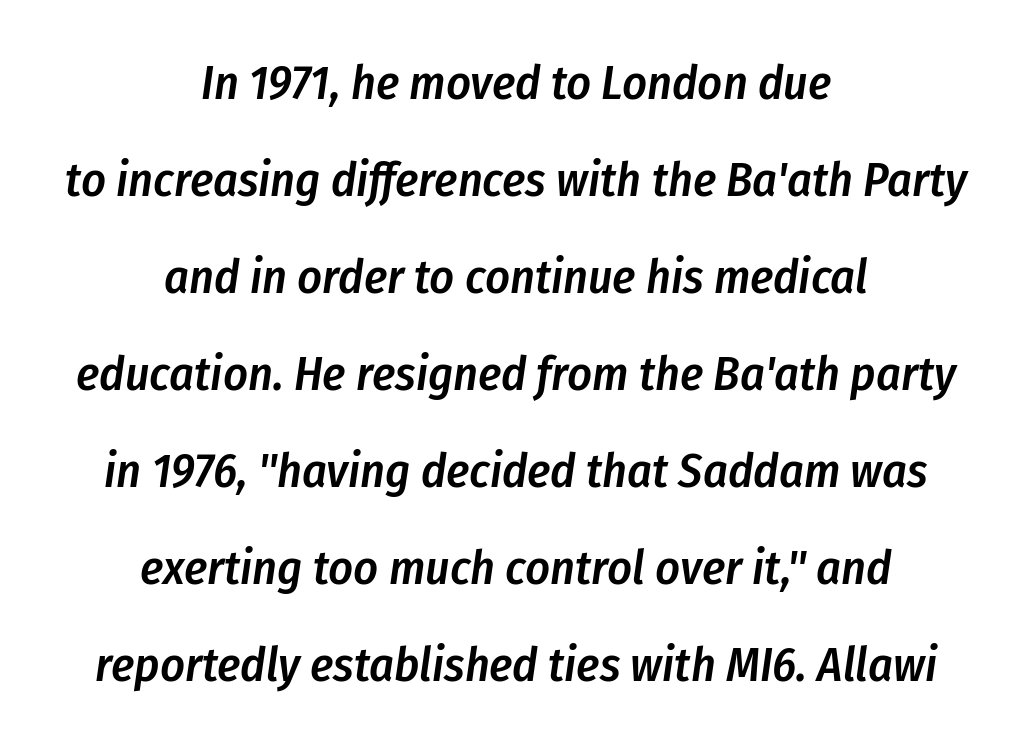
Characters are canted at an angle relative to the baseline's perpendicular. The designer dialed line spacing up above the default. The rag falls on both sides of this text block equally. The face used here is rendered with its standard letterfit. The string is rendered with underlining switched off. Looks like regular typesetting: each glyph gets only the width it needs.
